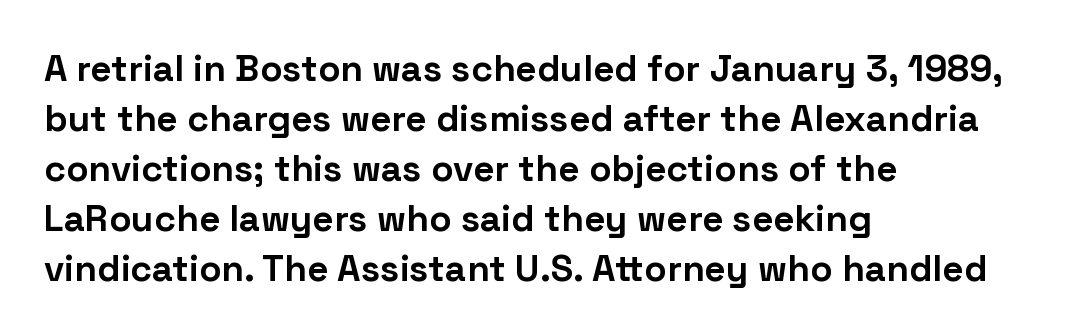
{"serif": "no", "italic": "no", "bold": "yes", "weight": "bold", "width": "normal", "stroke_contrast": "low", "x_height": "medium", "monospaced": "no", "underline": "no", "align": "left", "line_spacing": "normal", "line_spacing_ratio": 1.35, "letter_spacing": "normal", "letter_spacing_em": 0.0, "glyph_px": 37}
